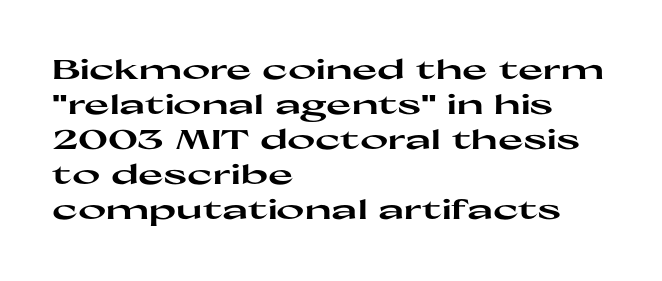
The image shows 27 px bold type, upright; set left-aligned, normal line spacing (1.3x), normal letter spacing, not underlined.
